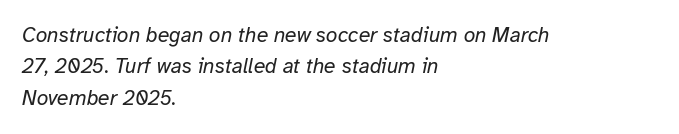
Q: Is the text bold? A: No.
Q: Is the text italic (slanted)? A: Yes, it leans right by about 12 degrees.
Q: Is the text underlined? A: No.
Q: How is the paragraph aligned? A: Left-aligned.
Q: Is the spacing between letters normal or unusually wide? A: Normal.
Q: Is the spacing between lines tight, normal or loose? A: Normal.
